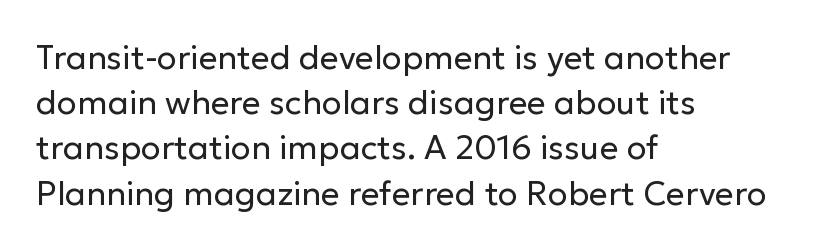
{"serif": "no", "italic": "no", "bold": "no", "weight": "regular", "width": "normal", "stroke_contrast": "low", "x_height": "medium", "monospaced": "no", "underline": "no", "align": "left", "line_spacing": "normal", "line_spacing_ratio": 1.37, "letter_spacing": "normal", "letter_spacing_em": 0.0, "glyph_px": 33}
